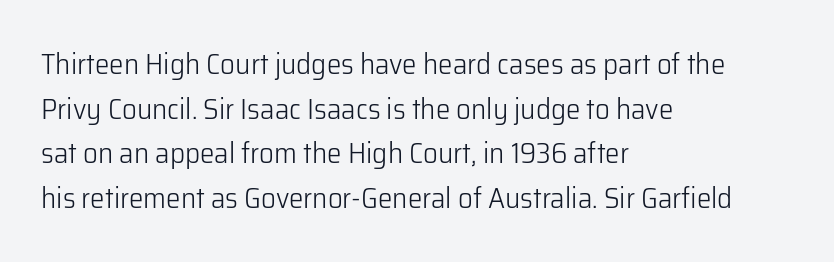
The image shows 29 px light sans-serif type, upright; set left-aligned, normal line spacing (1.54x), normal letter spacing, not underlined; low stroke contrast and a medium x-height.
